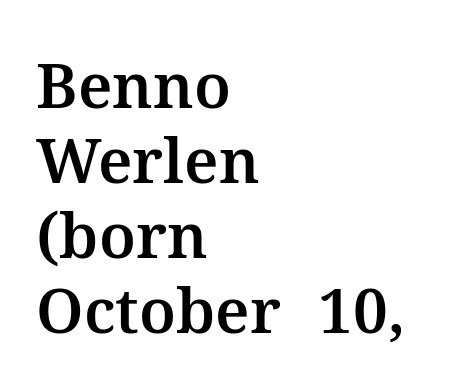
Q: Is the text italic (slanted)? A: No, it is upright.
Q: Is the typeface a serif or a sans-serif typeface? A: Serif.
Q: Is the text underlined? A: No.
Q: How is the paragraph aligned? A: Left-aligned.
Q: Is the spacing between letters normal or unusually wide? A: Normal.
Q: Width (condensed, normal, or wide)? A: Normal.
Q: Stroke contrast? A: Medium.
Q: x-height? A: Medium.
Q: Monospaced? A: No.
